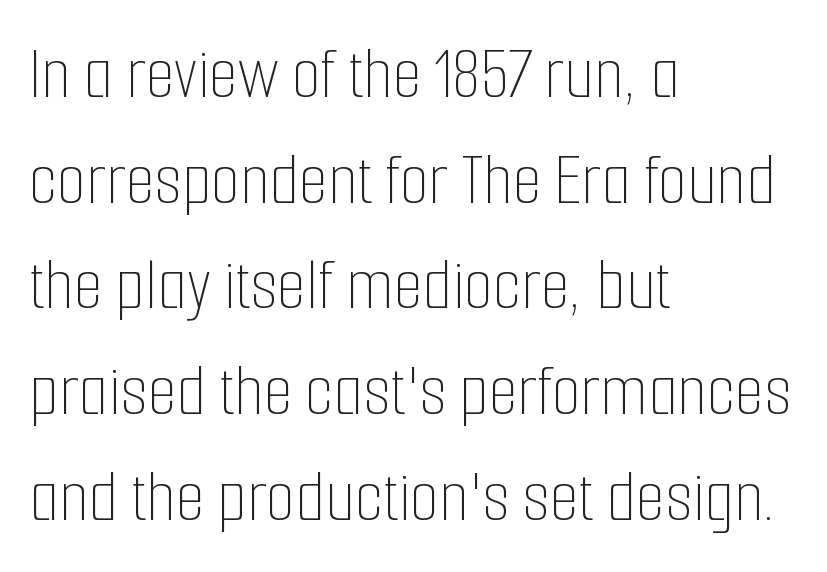
The baseline area is clear. Letter spacing: default. Leading: standard. No extra ink here — the face is not bold.
